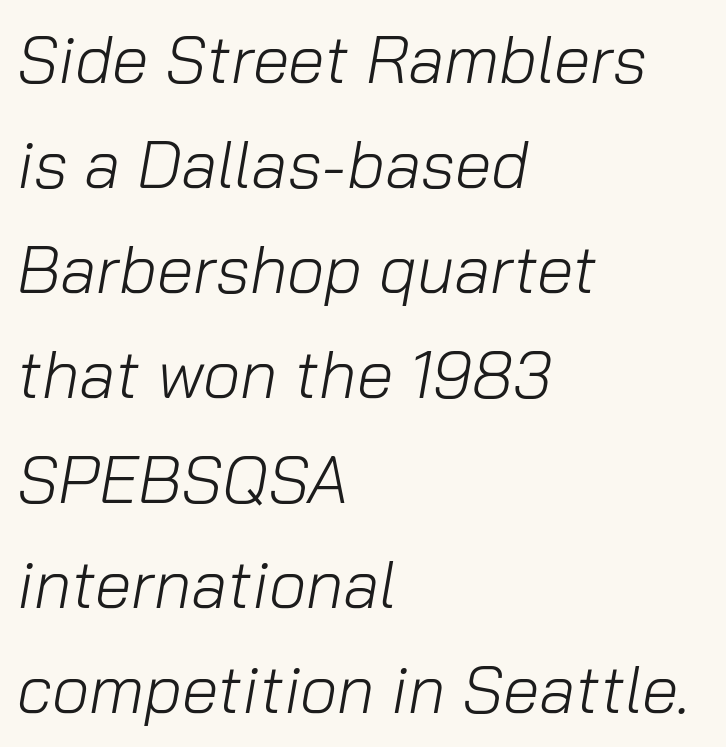
{"italic": "yes", "lean": "right", "slant_degrees": 10, "bold": "no", "weight": "light", "width": "normal", "stroke_contrast": "low", "x_height": "medium", "monospaced": "no", "underline": "no", "align": "left", "line_spacing": "normal", "line_spacing_ratio": 1.59, "letter_spacing": "normal", "letter_spacing_em": 0.0, "glyph_px": 66}
